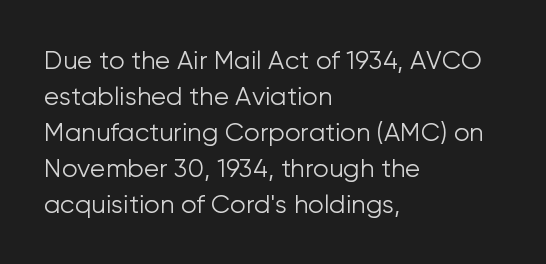
{"italic": "no", "bold": "no", "underline": "no", "align": "left", "line_spacing": "normal", "line_spacing_ratio": 1.44, "letter_spacing": "normal", "letter_spacing_em": 0.0, "glyph_px": 25}
